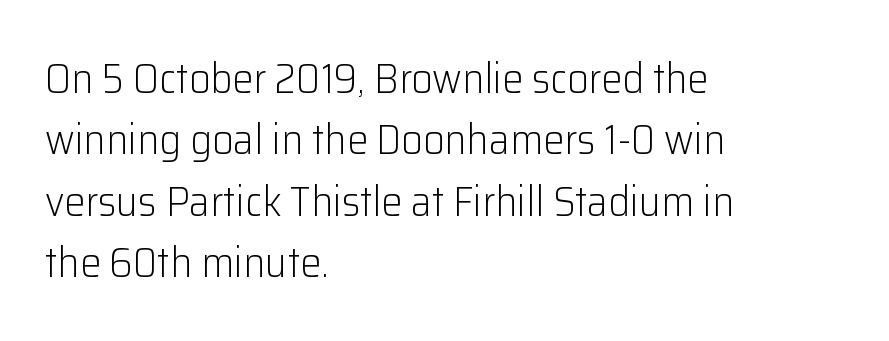
The image shows 42 px light sans-serif type, upright; set left-aligned, normal line spacing (1.46x), normal letter spacing, not underlined; low stroke contrast and a medium x-height.
